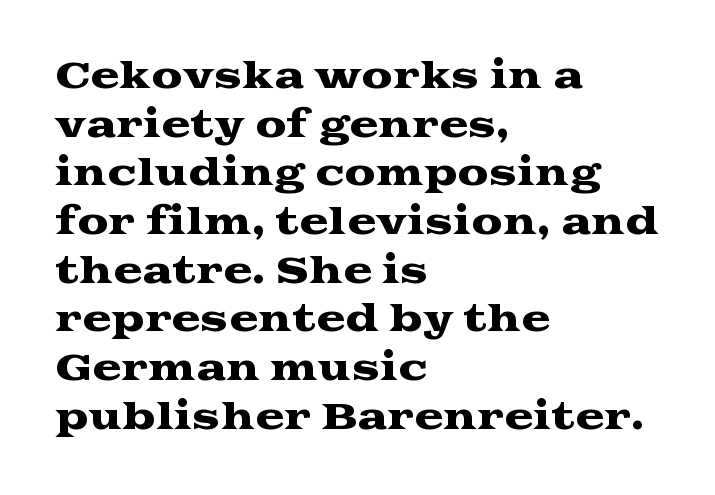
The image shows 35 px wide serif type, upright; set left-aligned, normal line spacing (1.39x), normal letter spacing, not underlined; medium stroke contrast and a medium x-height.
